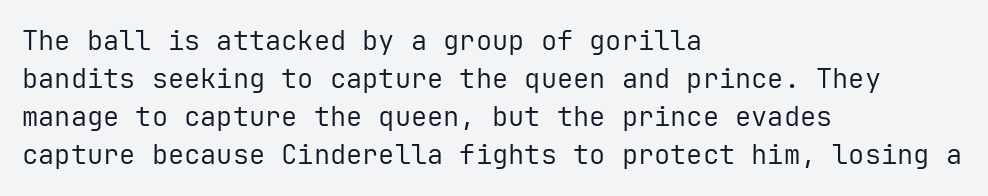
The designer left line spacing at the default. A classic flush-left, rag-right setting is used for this passage. The font sits on the lighter half of the weight spectrum, regular included. The letters stand straight up with perfectly vertical stems. No word sits above an underline.
